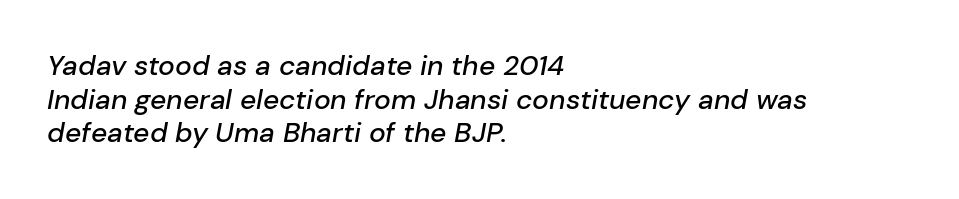
The image shows 28 px text type, italic (leaning right); set left-aligned, line spacing 1.2x, normal letter spacing, not underlined; low stroke contrast and a medium x-height.
